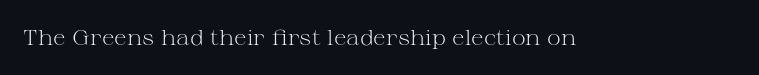
The passage shown is not underscored anywhere. The font's upright variant was chosen for this text. Stems here are at most as thick as an everyday book face. Observe the ordinary spacing: letters are neighbours, not strangers.
